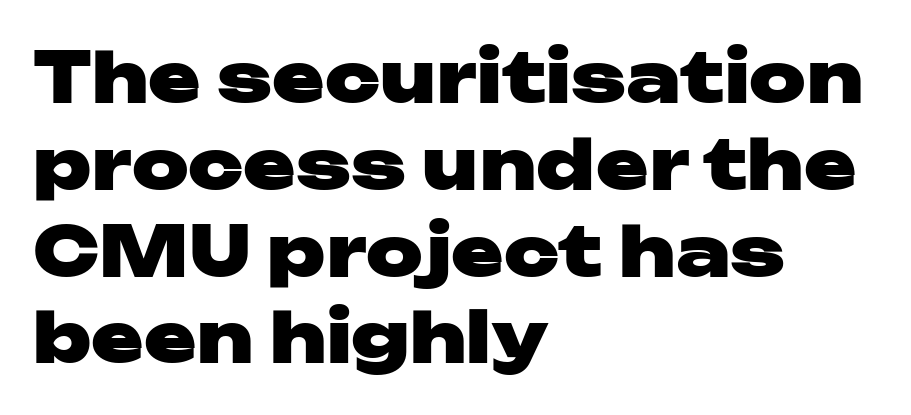
The image shows 70 px heavy, wide sans-serif type, upright; set left-aligned, line spacing 1.24x, normal letter spacing, not underlined; low stroke contrast and a medium x-height.
